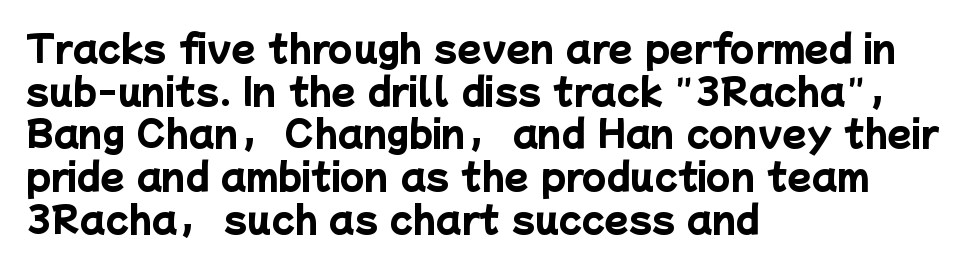
Q: Is the text bold? A: Yes.
Q: Is the typeface a serif or a sans-serif typeface? A: Sans-serif.
Q: Is the text underlined? A: No.
Q: How is the paragraph aligned? A: Left-aligned.
Q: Is the spacing between letters normal or unusually wide? A: Normal.
Q: Width (condensed, normal, or wide)? A: Normal.
Q: Stroke contrast? A: Low.
Q: x-height? A: Medium.
Q: Monospaced? A: No.
